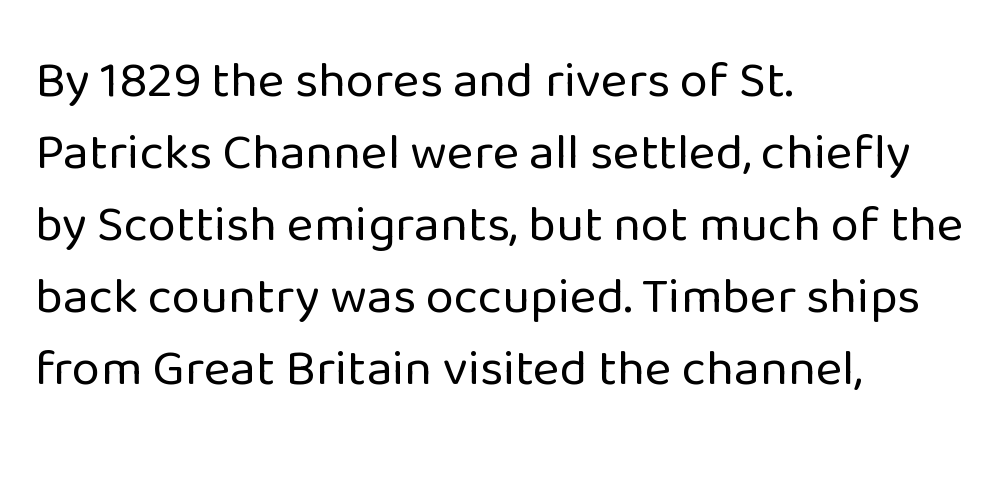
The image shows 51 px regular-weight sans-serif type, upright; set left-aligned, normal line spacing (1.41x), normal letter spacing, not underlined; low stroke contrast and a medium x-height.
